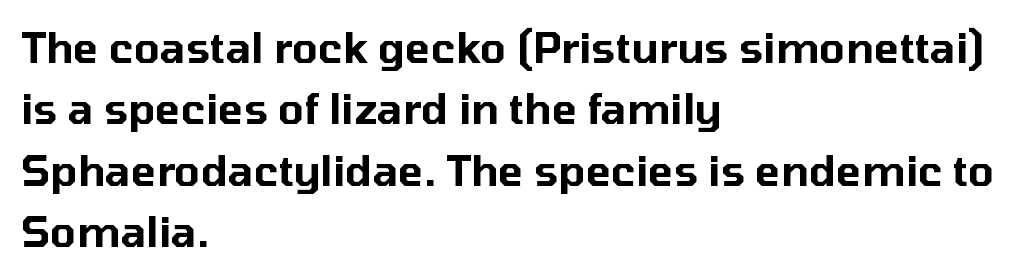
Q: Is the text italic (slanted)? A: No, it is upright.
Q: Is the typeface a serif or a sans-serif typeface? A: Sans-serif.
Q: Is the text underlined? A: No.
Q: How is the paragraph aligned? A: Left-aligned.
Q: Is the spacing between letters normal or unusually wide? A: Normal.
Q: Is the spacing between lines tight, normal or loose? A: Normal.
Q: Width (condensed, normal, or wide)? A: Normal.
Q: Stroke contrast? A: Low.
Q: x-height? A: Medium.
Q: Monospaced? A: No.
